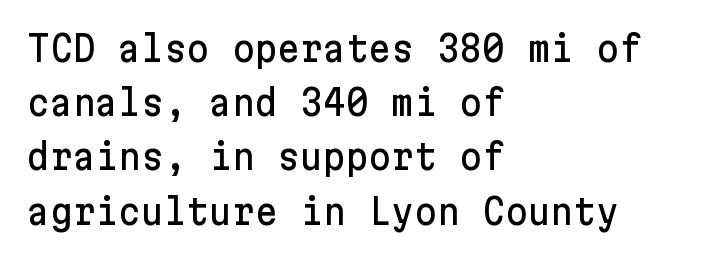
The image shows 35 px sans-serif type, upright; set left-aligned, normal line spacing (1.55x), normal letter spacing, not underlined; low stroke contrast and a medium x-height.
